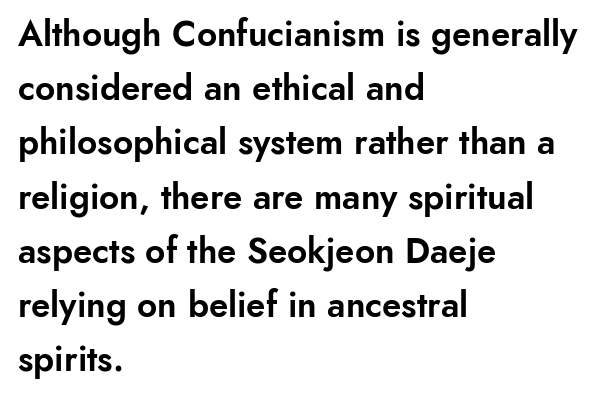
Line starts are locked; line ends wander. What kind of face is this? One without serifs — a sans. The line texture is even and compact thanks to regular tracking. Decoration check: the copy has no underline. Notice how the stems are strictly vertical — no italics here.
